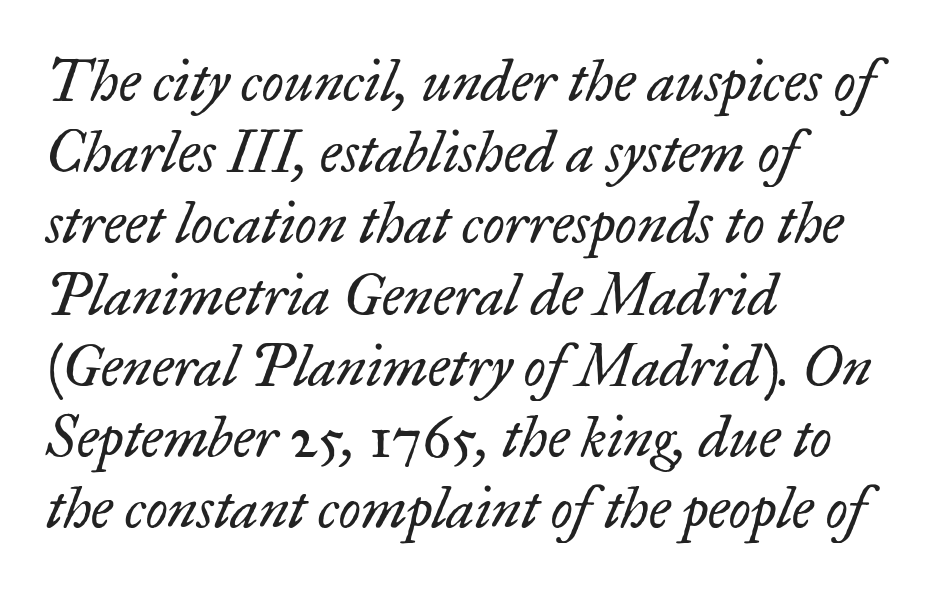
Summary of vertical rhythm: regular, with standard interline spacing. Observe the lean: these are italic letterforms. Horizontal alignment here is leftward, the default for most running prose. The baseline area is clear.
